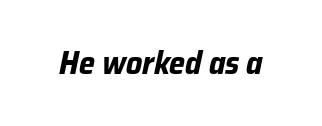
Designer's note — italics engaged. Does extra space separate the letters? No, they use regular spacing. I'd describe the lettering as bold — thick and assertive. Each letter keeps its own natural width here, so spacing adapts to shape.
